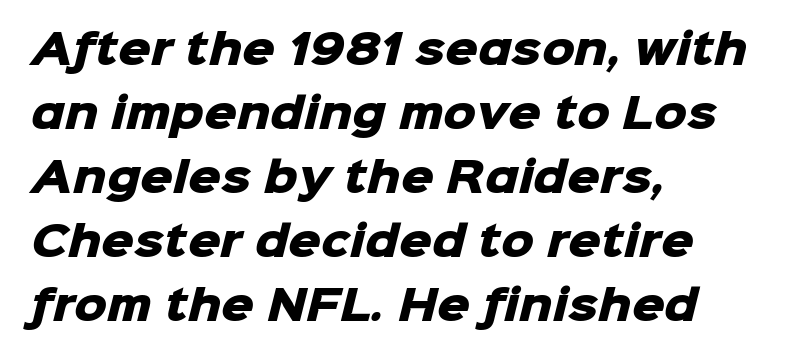
{"serif": "no", "bold": "yes", "weight": "heavy", "width": "normal", "stroke_contrast": "low", "x_height": "medium", "monospaced": "no", "underline": "no", "align": "left", "line_spacing": "normal", "line_spacing_ratio": 1.56, "letter_spacing": "normal", "letter_spacing_em": 0.0, "glyph_px": 41}
